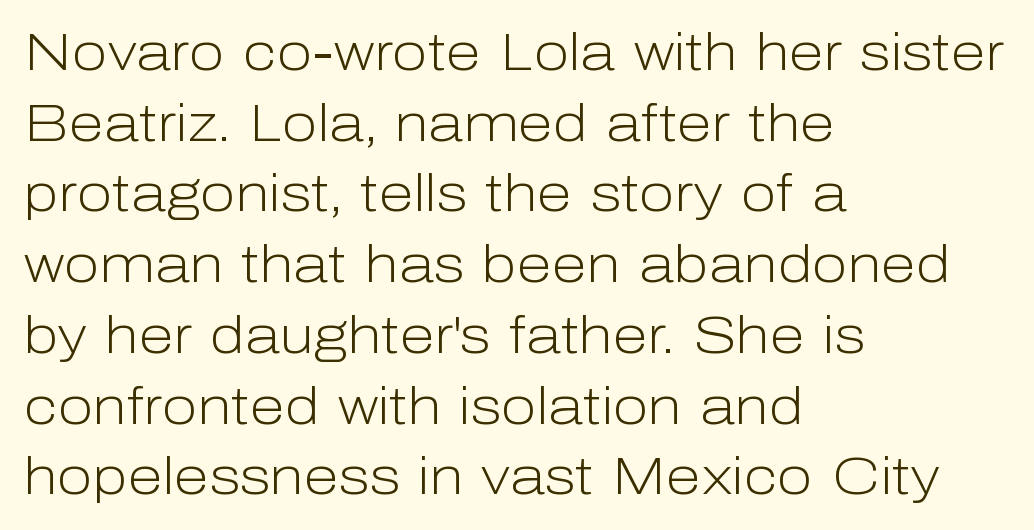
The image shows 52 px light sans-serif type, upright; set left-aligned, normal line spacing (1.36x), normal letter spacing, not underlined; low stroke contrast and a medium x-height.
